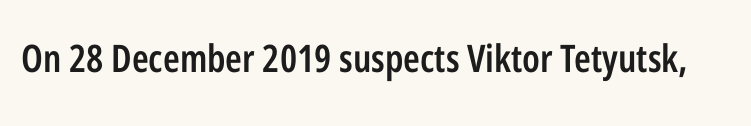
Stems and bowls a touch heavier than normal — semibold. These lines keep a tight, regular rhythm from letter to letter. Beneath every word, the page is bare. Look at the bottom of the vertical strokes: they stop flat, with no serifs.
